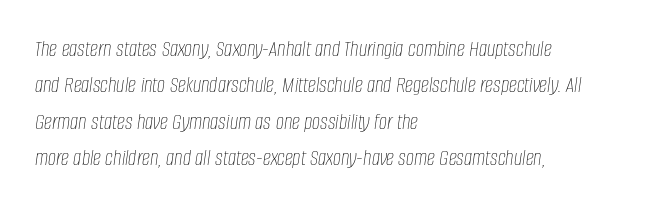
The image shows 23 px text type, italic (leaning right); set left-aligned, normal line spacing (1.58x), normal letter spacing, not underlined.
